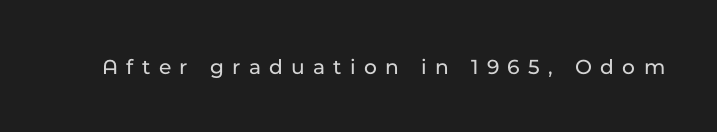
Q: Is the text italic (slanted)? A: No, it is upright.
Q: Is the text underlined? A: No.
Q: Is the spacing between letters normal or unusually wide? A: Unusually wide.
